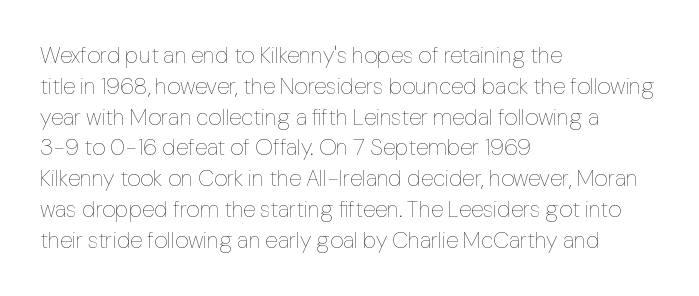
Descenders are the only things crossing below the line. The font sits on the lighter half of the weight spectrum, regular included. Does the copy run flush right? No — it runs flush left. Vertically, the passage feels balanced, rows spaced as you'd expect.
